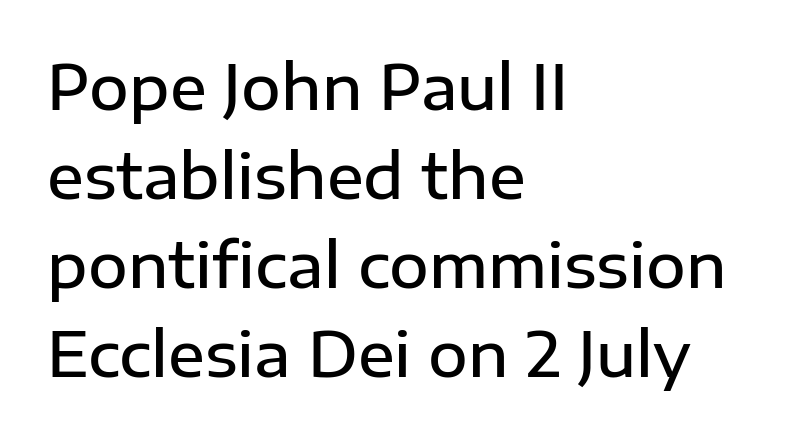
The image shows 61 px semibold sans-serif type, upright; set left-aligned, normal line spacing (1.46x), normal letter spacing, not underlined; low stroke contrast and a medium x-height.
